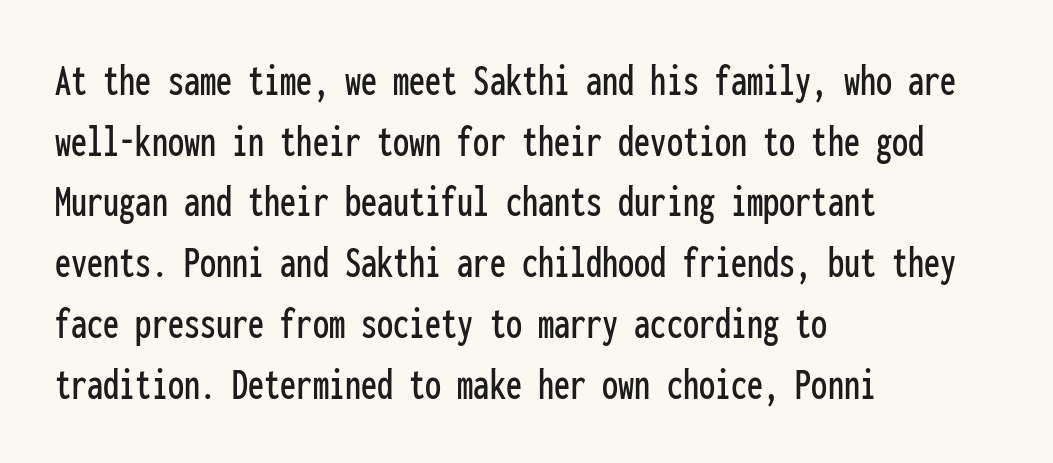
Characters remain perfectly vertical along every line. The letters march in equal steps, a hallmark of fixed-pitch type. There is no visible air inserted between adjacent glyphs. Serifs: no, the terminals of the letterforms are clean.
